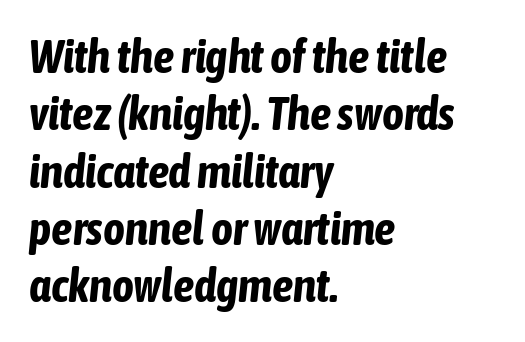
{"italic": "yes", "lean": "right", "slant_degrees": 6, "bold": "yes", "weight": "bold", "width": "condensed", "stroke_contrast": "low", "x_height": "medium", "monospaced": "no", "underline": "no", "align": "left", "line_spacing_ratio": 1.22, "letter_spacing": "normal", "letter_spacing_em": 0.0, "glyph_px": 47}
